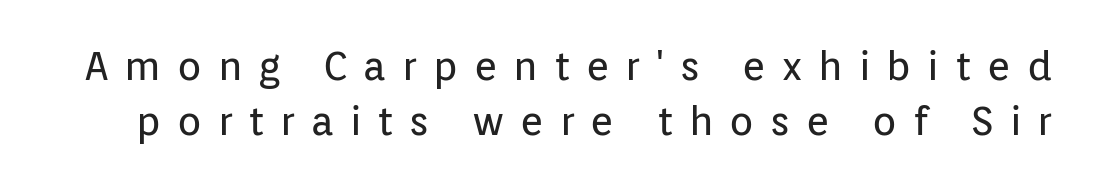
{"serif": "no", "italic": "no", "bold": "no", "weight": "regular", "width": "normal", "stroke_contrast": "low", "x_height": "medium", "monospaced": "no", "underline": "no", "line_spacing": "normal", "line_spacing_ratio": 1.37, "letter_spacing": "wide", "letter_spacing_em": 0.4, "glyph_px": 40}
